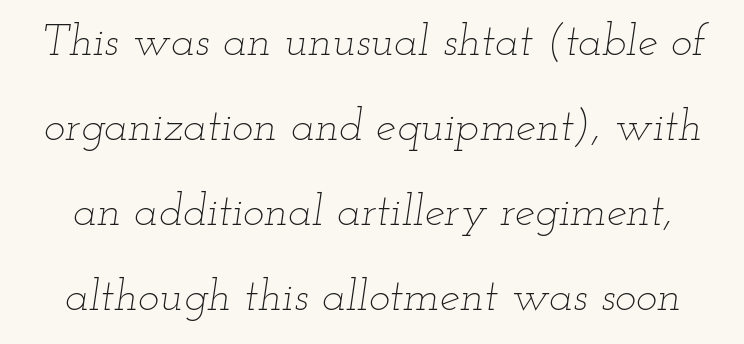
The image shows 45 px thin, wide type, italic (leaning right); set line spacing 1.89x, normal letter spacing, not underlined; low stroke contrast and a small x-height.
